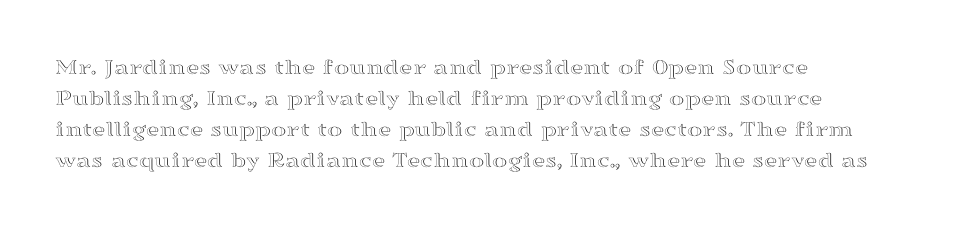
The image shows 23 px text type, upright; set left-aligned, normal line spacing (1.35x), normal letter spacing, not underlined.
